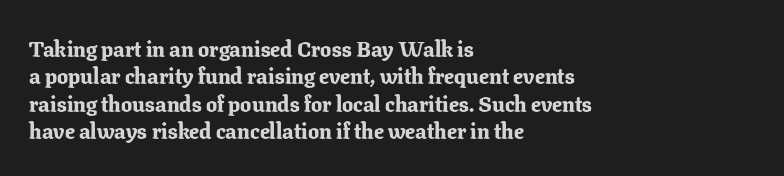
Only glyphs here, with clear space below each row. The type sits square on the baseline with zero lean. Short note: letters normally spaced. Summary of vertical rhythm: regular, with standard interline spacing. Thick stems and heavy bowls — unmistakably bold. Short and long lines alike share a common starting point at left.
